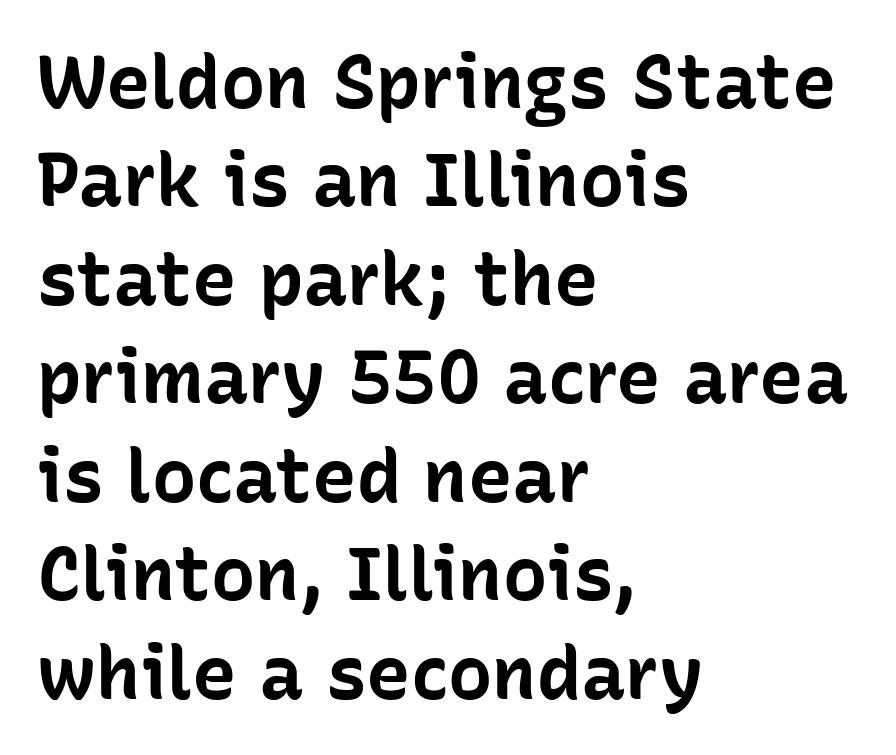
The image shows 74 px bold sans-serif type, upright; set left-aligned, normal line spacing (1.33x), normal letter spacing, not underlined; low stroke contrast and a medium x-height.
